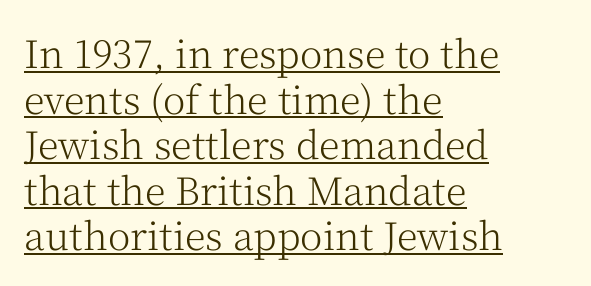
The letters sit at their default tracking, neither squeezed nor spread. The type sits square on the baseline with zero lean. Character widths vary here, with narrow letters taking less room than wide ones. This rendering employs a face with finishing strokes, i.e., a serif. Compared with a typical body face, this is equally light or lighter still. Like a heading marked for emphasis, these lines bear an underscore.
